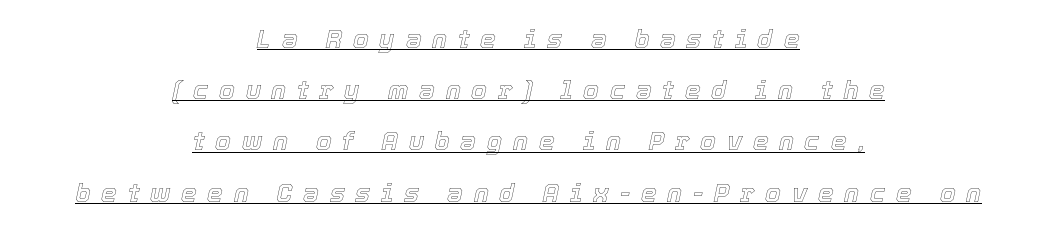
{"italic": "yes", "lean": "right", "slant_degrees": 12, "underline": "yes", "align": "center", "line_spacing": "loose", "line_spacing_ratio": 2.05, "letter_spacing": "wide", "letter_spacing_em": 0.43, "glyph_px": 25}
